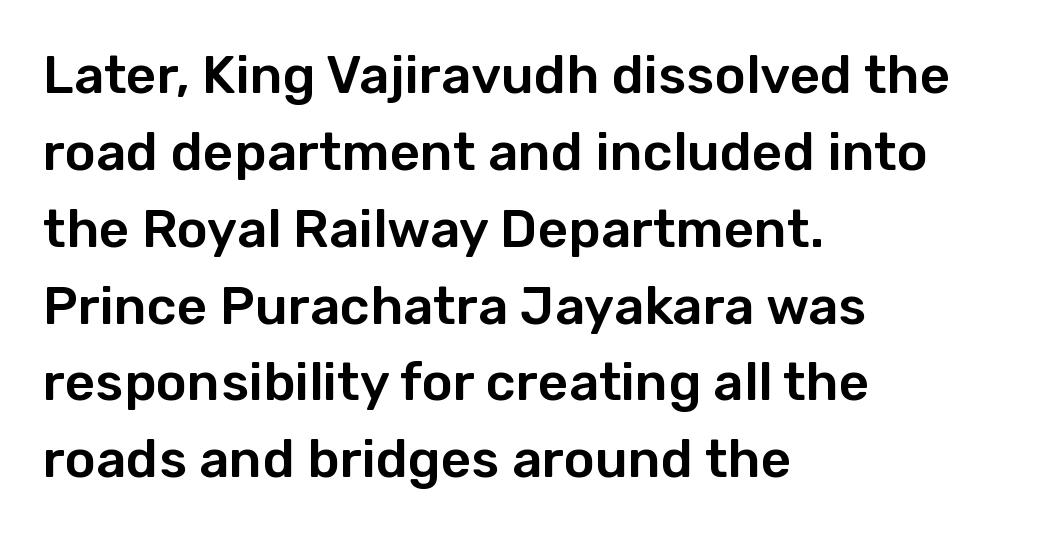
The image shows 53 px sans-serif type, upright; set left-aligned, normal line spacing (1.45x), normal letter spacing, not underlined; low stroke contrast and a medium x-height.
